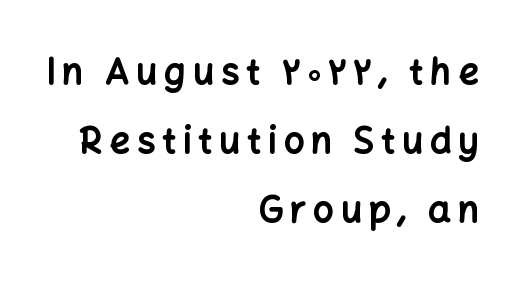
The image shows 36 px bold sans-serif type, upright; set right-aligned, loose line spacing (1.92x), not underlined; low stroke contrast and a medium x-height.
